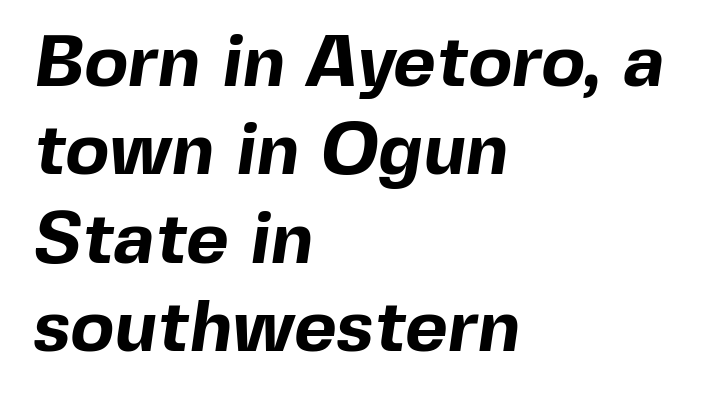
Q: Is the text bold? A: Yes.
Q: Is the typeface a serif or a sans-serif typeface? A: Sans-serif.
Q: Is the text underlined? A: No.
Q: How is the paragraph aligned? A: Left-aligned.
Q: Is the spacing between letters normal or unusually wide? A: Normal.
Q: Width (condensed, normal, or wide)? A: Normal.
Q: x-height? A: Medium.
Q: Monospaced? A: No.
